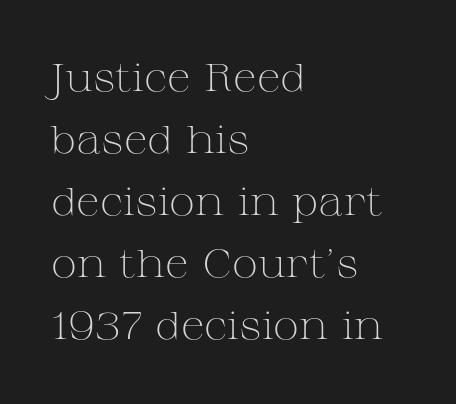
The passage shown is typed in a proportional face where columns would drift. The paragraph shown leans on its left margin. The type is set solid horizontally, with unmodified tracking. Beneath every word, the page is bare. Does the leading feel generous? No, just average.
